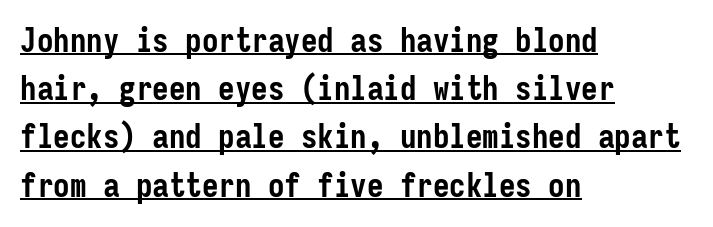
If you measured baseline to baseline, you'd find a middling distance. Weight: bold. Note the uniform advance width — an 'i' takes as much space as an 'm'. Between one letter and the next there's only the usual sliver of space.
